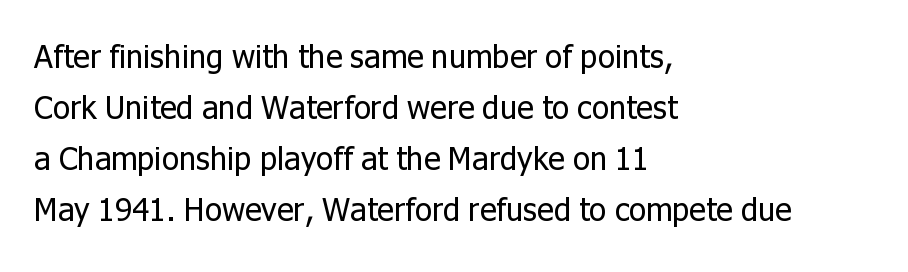
Q: Is the text bold? A: No.
Q: Is the text italic (slanted)? A: No, it is upright.
Q: Is the typeface a serif or a sans-serif typeface? A: Sans-serif.
Q: Is the text underlined? A: No.
Q: How is the paragraph aligned? A: Left-aligned.
Q: Is the spacing between letters normal or unusually wide? A: Normal.
Q: Is the spacing between lines tight, normal or loose? A: Normal.
Q: Width (condensed, normal, or wide)? A: Normal.
Q: Stroke contrast? A: Low.
Q: x-height? A: Medium.
Q: Monospaced? A: No.
